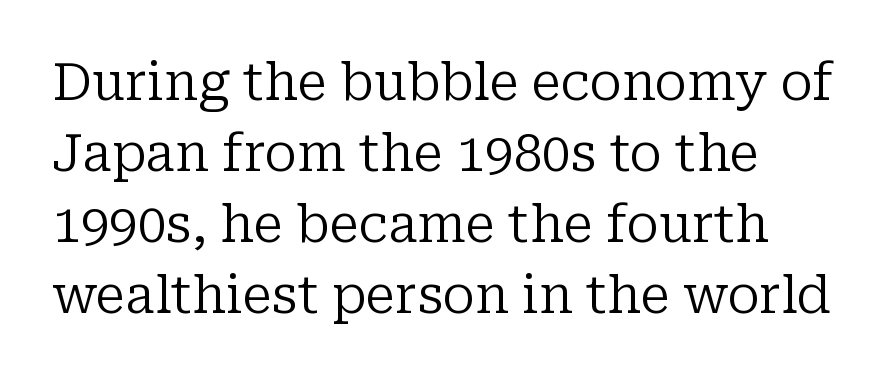
Q: Is the text bold? A: No.
Q: Is the text italic (slanted)? A: No, it is upright.
Q: Is the typeface a serif or a sans-serif typeface? A: Serif.
Q: Is the text underlined? A: No.
Q: How is the paragraph aligned? A: Left-aligned.
Q: Is the spacing between letters normal or unusually wide? A: Normal.
Q: Is the spacing between lines tight, normal or loose? A: Normal.
Q: Width (condensed, normal, or wide)? A: Normal.
Q: Stroke contrast? A: Low.
Q: x-height? A: Medium.
Q: Monospaced? A: No.
